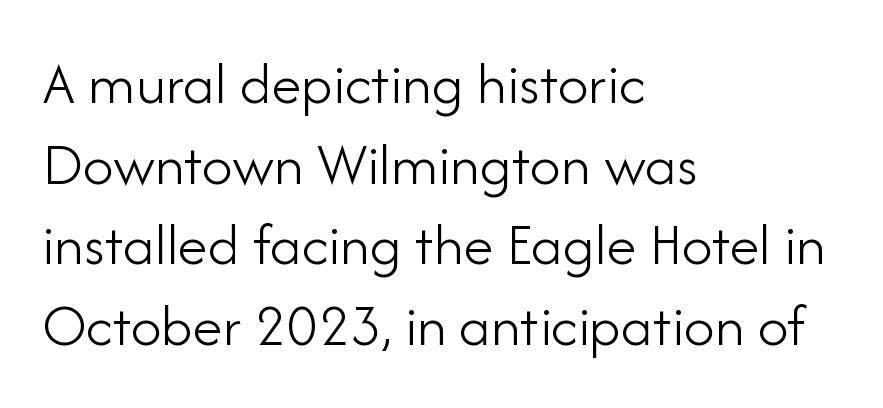
Has an underline been added? It has not. The letters stand upright; this is a roman face. Glyph-to-glyph distance matches everyday printed text. Which margin do the lines hug? The left one — the right edge is uneven. The characters display no serif detailing; their extremities are plain. Varying glyph widths throughout — classic text-font behaviour.
